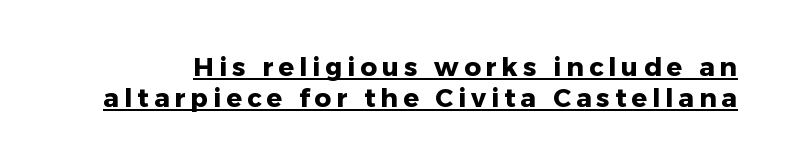
The image shows 26 px bold type, upright; set line spacing 1.19x, underlined.
